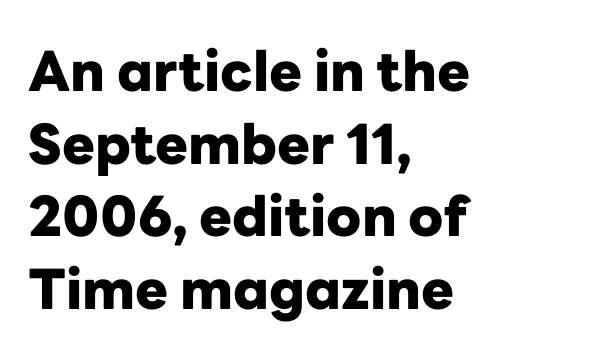
Q: Is the text bold? A: Yes.
Q: Is the text italic (slanted)? A: No, it is upright.
Q: Is the typeface a serif or a sans-serif typeface? A: Sans-serif.
Q: Is the text underlined? A: No.
Q: How is the paragraph aligned? A: Left-aligned.
Q: Is the spacing between letters normal or unusually wide? A: Normal.
Q: Is the spacing between lines tight, normal or loose? A: Normal.
Q: Width (condensed, normal, or wide)? A: Normal.
Q: Stroke contrast? A: Low.
Q: x-height? A: Medium.
Q: Monospaced? A: No.
